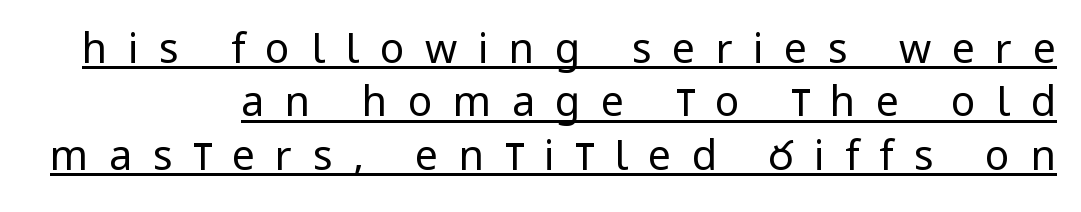
{"serif": "no", "italic": "no", "bold": "no", "weight": "regular", "width": "condensed", "stroke_contrast": "low", "x_height": "large", "monospaced": "no", "underline": "yes", "align": "right", "line_spacing": "normal", "line_spacing_ratio": 1.3, "letter_spacing": "wide", "letter_spacing_em": 0.5, "glyph_px": 41}
